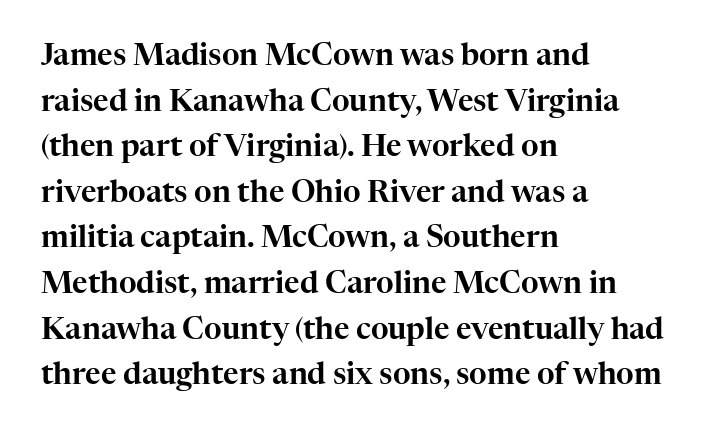
The image shows 30 px serif type, upright; set left-aligned, normal line spacing (1.52x), normal letter spacing, not underlined; high stroke contrast and a medium x-height.
